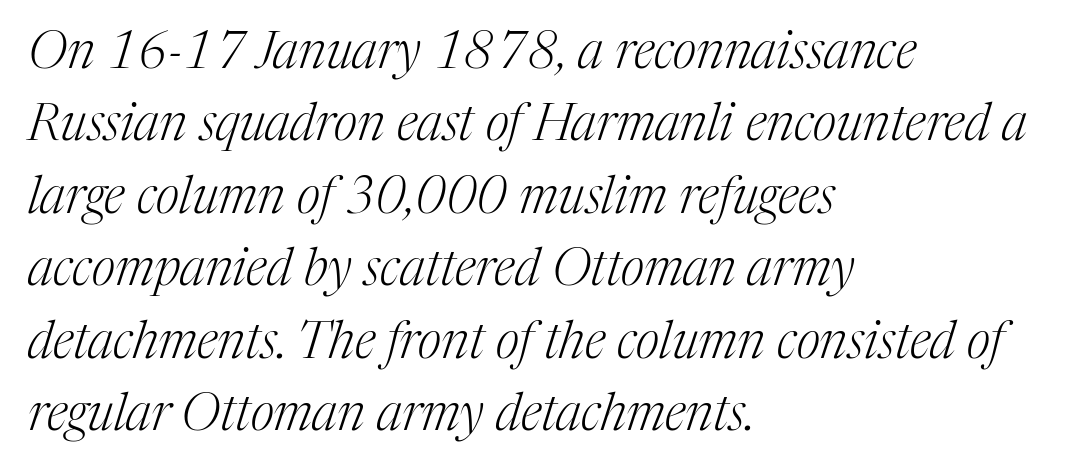
{"serif": "yes", "italic": "yes", "lean": "right", "slant_degrees": 17, "bold": "no", "weight": "light", "width": "normal", "stroke_contrast": "medium", "x_height": "medium", "monospaced": "no", "underline": "no", "align": "left", "line_spacing": "normal", "line_spacing_ratio": 1.42, "letter_spacing": "normal", "letter_spacing_em": 0.0, "glyph_px": 51}
